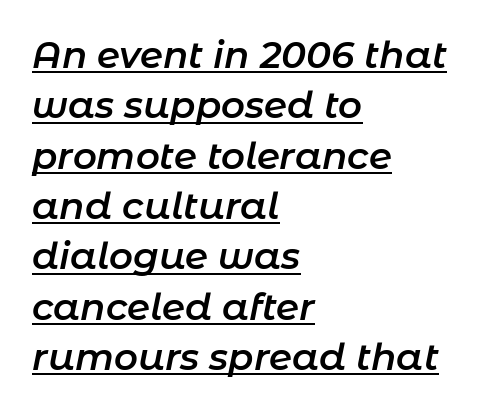
Honestly, the underline is the first thing you notice here. The glyphs have the mass of a demibold cut, below bold. The face used here is proportionally spaced, like ordinary book or web type. The axis of the letterforms is tilted away from vertical.
